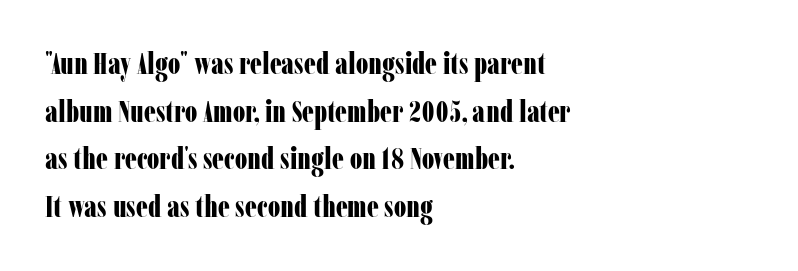
{"serif": "yes", "italic": "no", "bold": "yes", "weight": "bold", "width": "condensed", "stroke_contrast": "low", "x_height": "medium", "monospaced": "no", "underline": "no", "align": "left", "line_spacing": "normal", "line_spacing_ratio": 1.59, "letter_spacing": "normal", "letter_spacing_em": 0.0, "glyph_px": 30}
